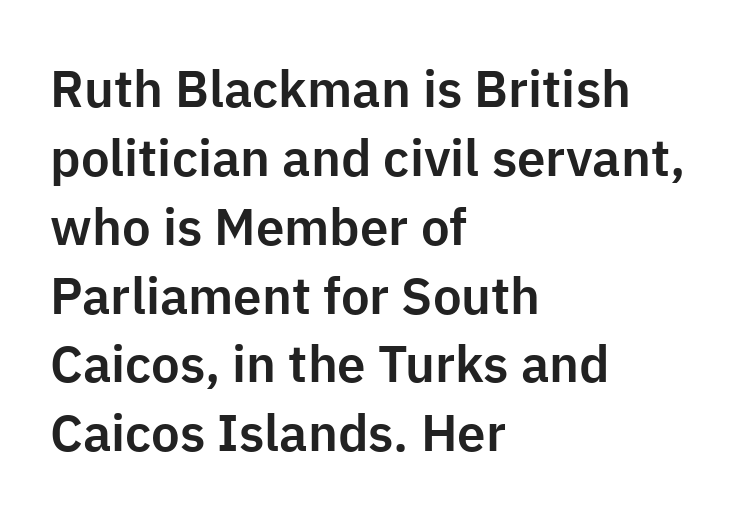
Rows of type keep a routine distance in the vertical direction. The rendering shows plain stroke endings on the letterforms — a sans-serif design. The axis of the letterforms is exactly vertical. The typesetter chose a ragged-right arrangement here. This sample has the flowing, uneven cadence of proportional lettering.
